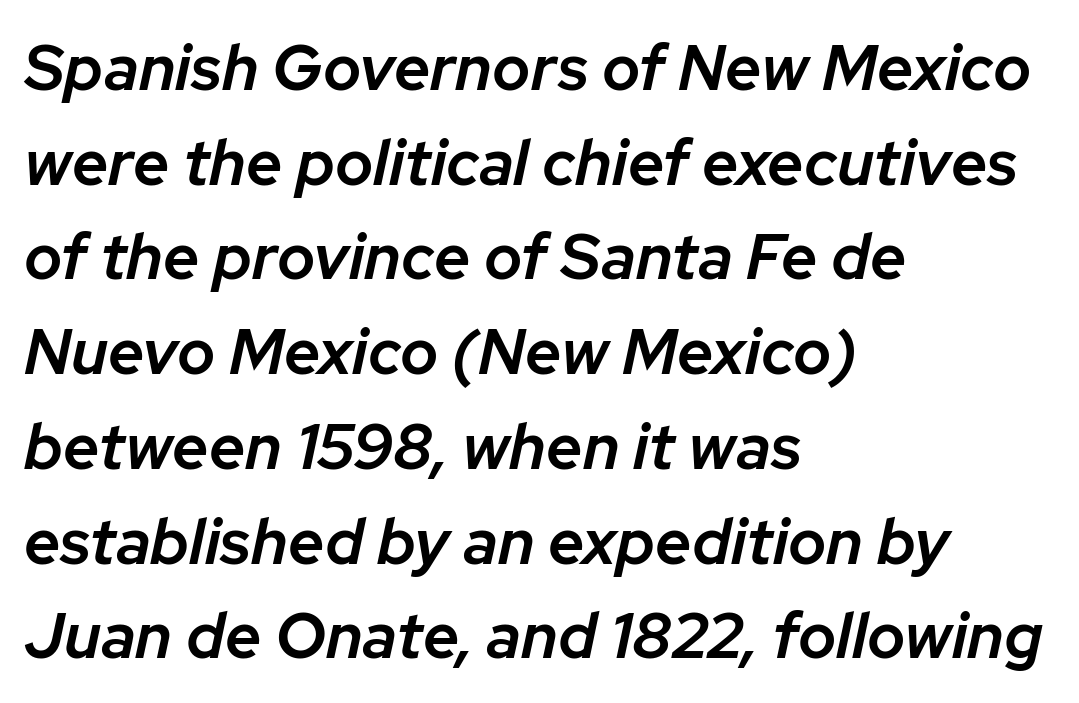
The font's italic variant was chosen for this text. The face used here is proportionally spaced, like ordinary book or web type. The gap between lines stays unmarked. What weight is shown? A semibold, between regular and bold. Inter-character spacing is left at the font's built-in metrics. The paragraph shown leans on its left margin.
